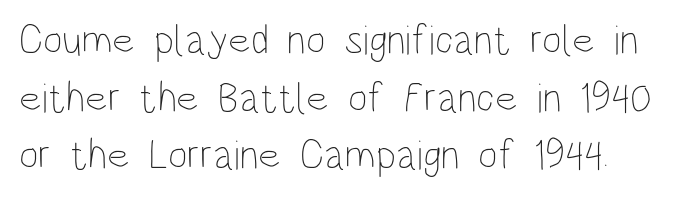
{"italic": "no", "bold": "no", "weight": "thin", "width": "condensed", "stroke_contrast": "low", "x_height": "large", "monospaced": "no", "underline": "no", "line_spacing": "normal", "line_spacing_ratio": 1.37, "letter_spacing": "normal", "letter_spacing_em": 0.0, "glyph_px": 42}
